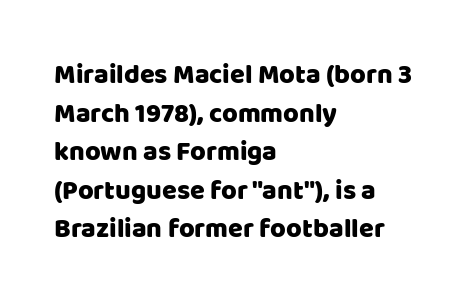
Tracking value appears to be zero — textbook default spacing. The font's upright variant was chosen for this text. Alignment: flush left. Rows of type keep a routine distance in the vertical direction. This rendering features lettering with no underline.
